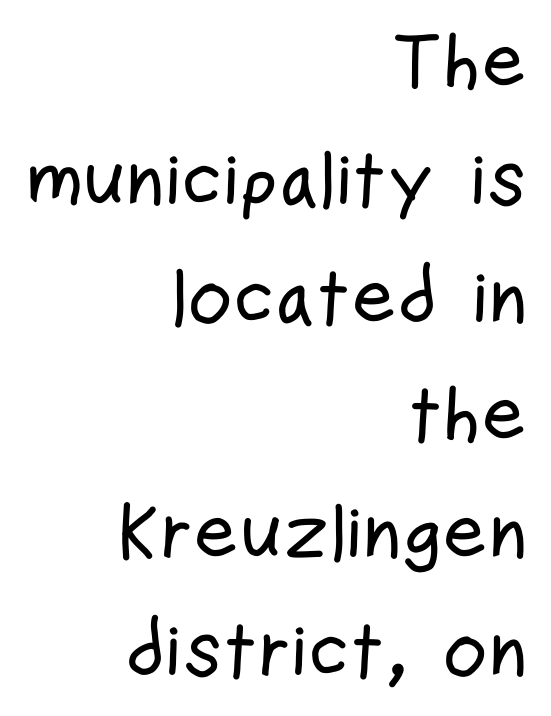
Q: Is the text italic (slanted)? A: No, it is upright.
Q: Is the typeface a serif or a sans-serif typeface? A: Sans-serif.
Q: Is the text underlined? A: No.
Q: How is the paragraph aligned? A: Right-aligned.
Q: Is the spacing between letters normal or unusually wide? A: Normal.
Q: Is the spacing between lines tight, normal or loose? A: Normal.
Q: Width (condensed, normal, or wide)? A: Condensed.
Q: Stroke contrast? A: Low.
Q: x-height? A: Medium.
Q: Monospaced? A: No.
